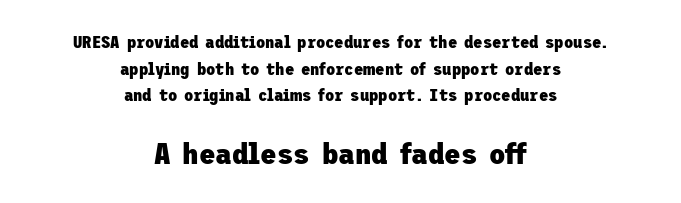
The image shows 30 px heavy sans-serif type, upright; set centered, normal line spacing (1.56x), normal letter spacing, not underlined; the second (bottom) block is 1.76x larger; low stroke contrast and a medium x-height.
